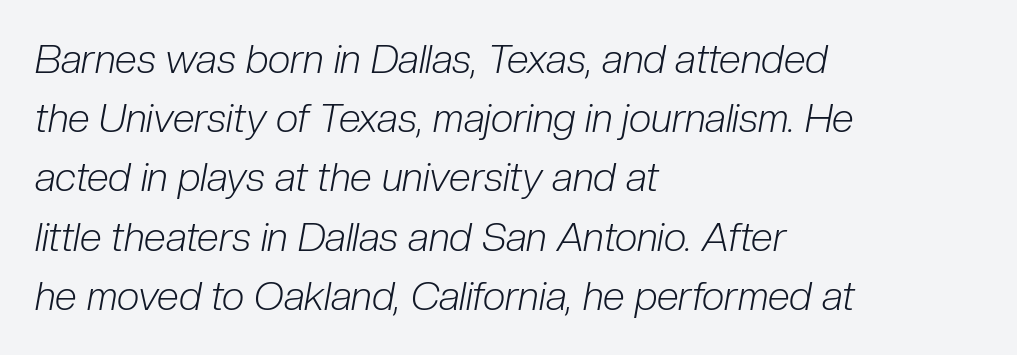
The image shows 40 px light, condensed type, italic (leaning right); set left-aligned, normal line spacing (1.48x), normal letter spacing, not underlined; low stroke contrast and a medium x-height.
